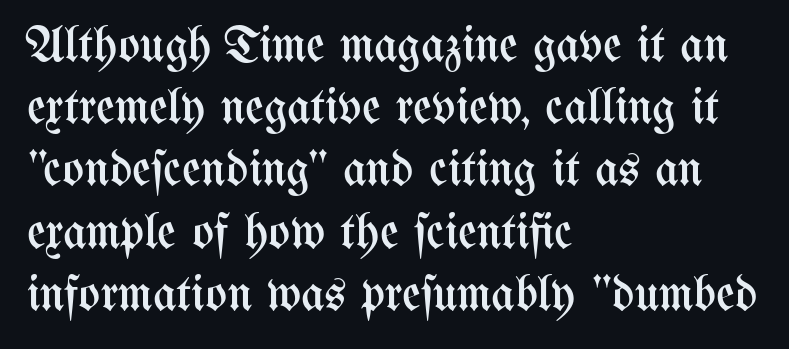
{"italic": "no", "bold": "no", "weight": "regular", "width": "condensed", "stroke_contrast": "medium", "x_height": "medium", "monospaced": "no", "underline": "no", "align": "left", "line_spacing_ratio": 1.22, "letter_spacing": "normal", "letter_spacing_em": 0.0, "glyph_px": 51}
